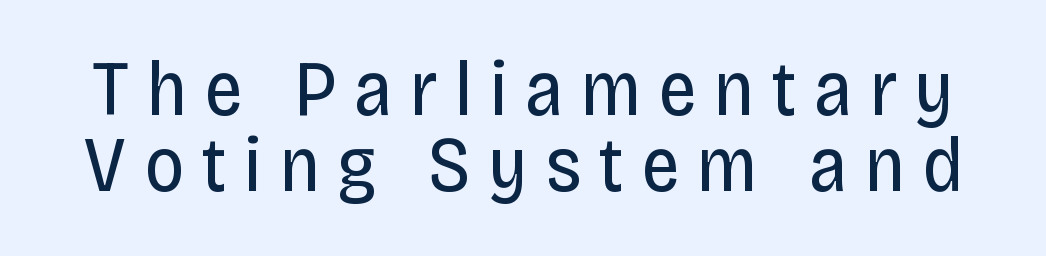
The image shows 78 px regular-weight, condensed sans-serif type, upright; set tight line spacing (0.98x), unusually wide letter spacing (+0.22 em), not underlined; low stroke contrast and a large x-height.
